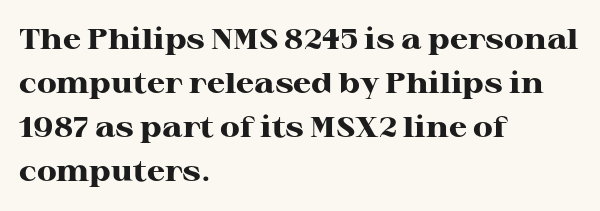
Rows of type keep a routine distance in the vertical direction. Compared with an ordinary text face, these strokes are far heavier — a full bold. The specimen reads as upright at a glance. Letters rest on an invisible, unmarked baseline.
